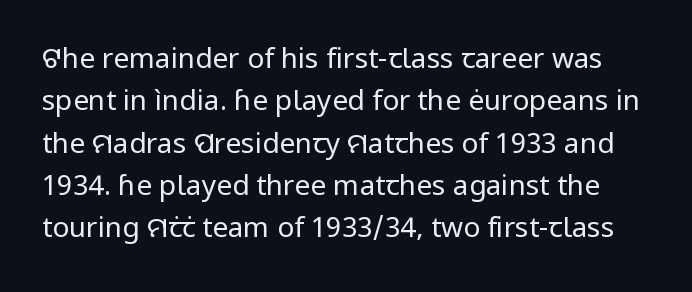
Q: Is the text bold? A: No.
Q: Is the text italic (slanted)? A: No, it is upright.
Q: Is the typeface a serif or a sans-serif typeface? A: Sans-serif.
Q: Is the text underlined? A: No.
Q: Is the spacing between letters normal or unusually wide? A: Normal.
Q: Is the spacing between lines tight, normal or loose? A: Normal.
Q: Width (condensed, normal, or wide)? A: Normal.
Q: Stroke contrast? A: Low.
Q: x-height? A: Medium.
Q: Monospaced? A: No.
